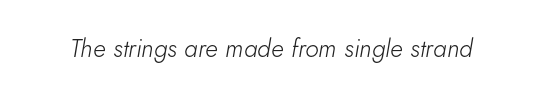
{"italic": "yes", "lean": "right", "slant_degrees": 5, "bold": "no", "underline": "no", "letter_spacing": "normal", "letter_spacing_em": 0.0, "glyph_px": 25}
